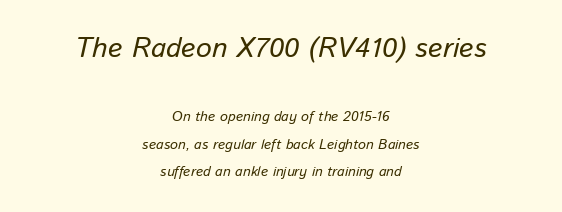
The image shows 28 px text type, italic (leaning right); set centered, loose line spacing (1.98x), normal letter spacing, not underlined; the first (top) block is 2.0x larger; low stroke contrast and a medium x-height.
